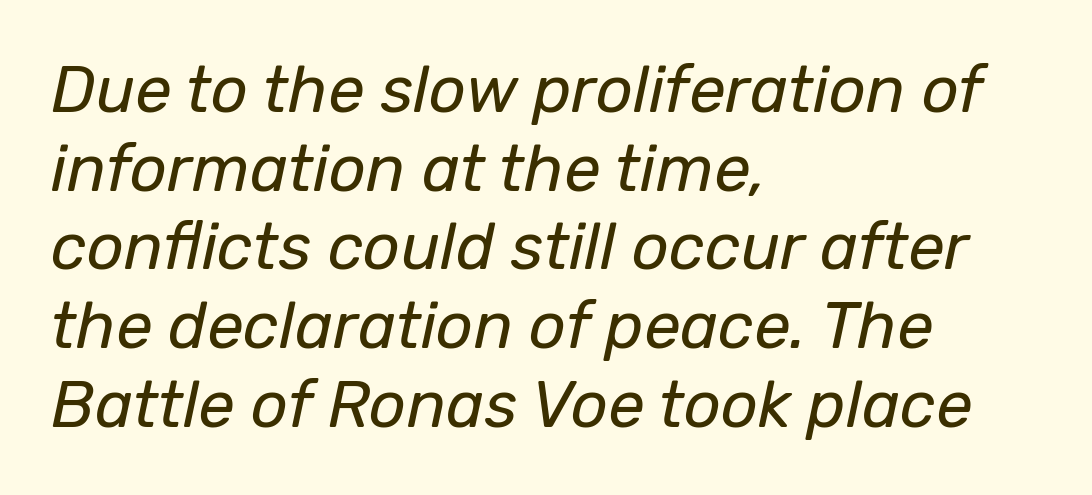
{"italic": "yes", "lean": "right", "slant_degrees": 12, "bold": "no", "weight": "regular", "width": "normal", "stroke_contrast": "low", "x_height": "medium", "monospaced": "no", "underline": "no", "align": "left", "line_spacing_ratio": 1.21, "letter_spacing": "normal", "letter_spacing_em": 0.0, "glyph_px": 65}
